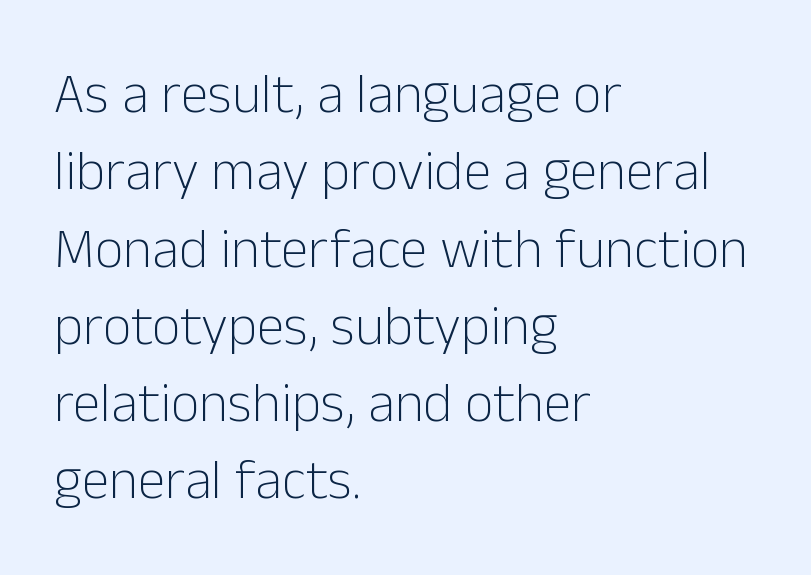
Q: Is the text bold? A: No.
Q: Is the text italic (slanted)? A: No, it is upright.
Q: Is the typeface a serif or a sans-serif typeface? A: Sans-serif.
Q: Is the text underlined? A: No.
Q: How is the paragraph aligned? A: Left-aligned.
Q: Is the spacing between letters normal or unusually wide? A: Normal.
Q: Is the spacing between lines tight, normal or loose? A: Normal.
Q: Width (condensed, normal, or wide)? A: Normal.
Q: Stroke contrast? A: Low.
Q: x-height? A: Medium.
Q: Monospaced? A: No.
